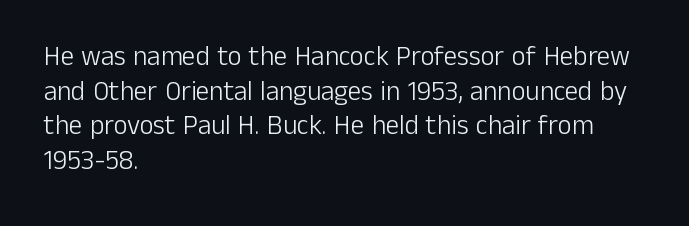
The block of text has a typical density, with ordinary space between rows. Which margin do the lines hug? The left one — the right edge is uneven. The space directly below the letters is spotless. This is the regular roman posture of the typeface. Does extra space separate the letters? No, they use regular spacing.
